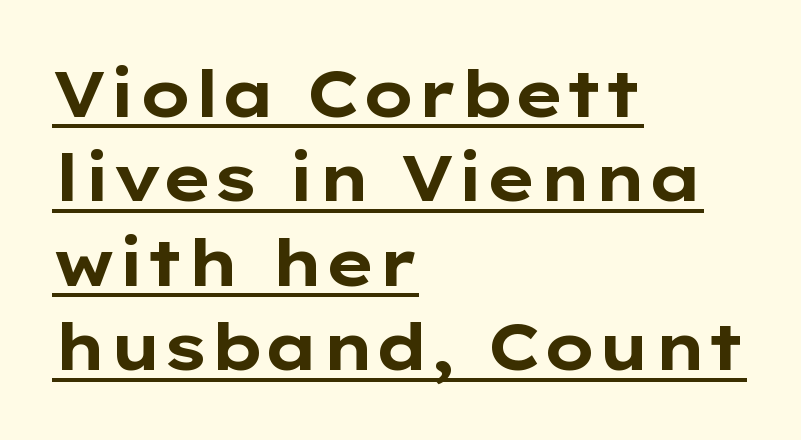
Q: Is the text bold? A: Yes.
Q: Is the text italic (slanted)? A: No, it is upright.
Q: Is the typeface a serif or a sans-serif typeface? A: Sans-serif.
Q: Is the text underlined? A: Yes.
Q: How is the paragraph aligned? A: Left-aligned.
Q: Is the spacing between letters normal or unusually wide? A: Normal.
Q: Is the spacing between lines tight, normal or loose? A: Normal.
Q: Width (condensed, normal, or wide)? A: Wide.
Q: Stroke contrast? A: Low.
Q: x-height? A: Medium.
Q: Monospaced? A: No.
